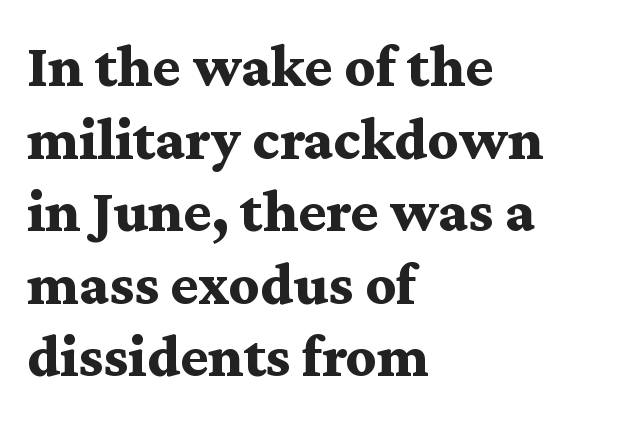
The image shows 60 px bold, wide serif type, upright; set left-aligned, line spacing 1.21x, normal letter spacing, not underlined; medium stroke contrast and a medium x-height.
